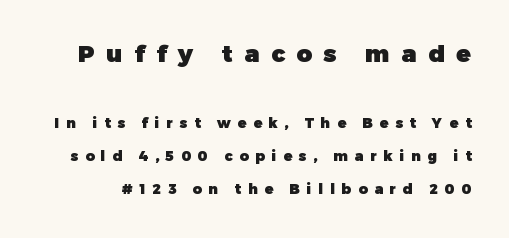
{"italic": "no", "bold": "yes", "underline": "no", "line_spacing": "loose", "line_spacing_ratio": 2.37, "letter_spacing": "wide", "letter_spacing_em": 0.49, "larger_block": "first", "size_ratio": 1.71, "glyph_px": 24}
